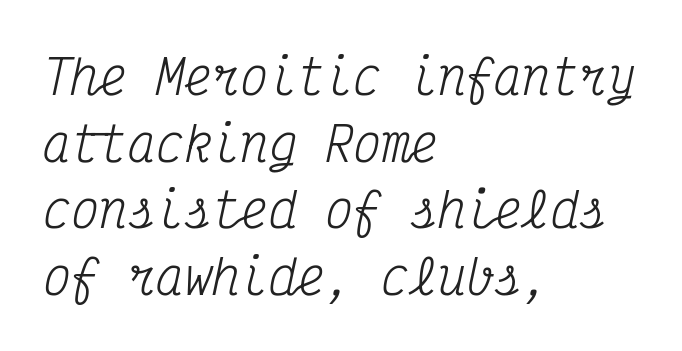
{"serif": "yes", "italic": "yes", "lean": "right", "slant_degrees": 12, "bold": "no", "weight": "regular", "width": "condensed", "stroke_contrast": "medium", "x_height": "medium", "monospaced": "yes", "underline": "no", "align": "left", "line_spacing": "normal", "line_spacing_ratio": 1.42, "letter_spacing": "normal", "letter_spacing_em": 0.0, "glyph_px": 47}
